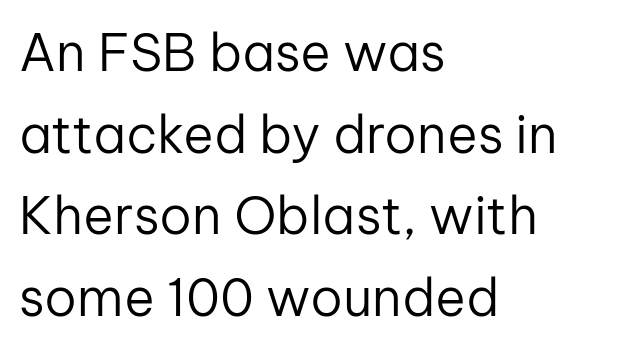
Q: Is the text bold? A: No.
Q: Is the text italic (slanted)? A: No, it is upright.
Q: Is the typeface a serif or a sans-serif typeface? A: Sans-serif.
Q: Is the text underlined? A: No.
Q: How is the paragraph aligned? A: Left-aligned.
Q: Is the spacing between letters normal or unusually wide? A: Normal.
Q: Is the spacing between lines tight, normal or loose? A: Normal.
Q: Width (condensed, normal, or wide)? A: Normal.
Q: Stroke contrast? A: Low.
Q: x-height? A: Medium.
Q: Monospaced? A: No.
